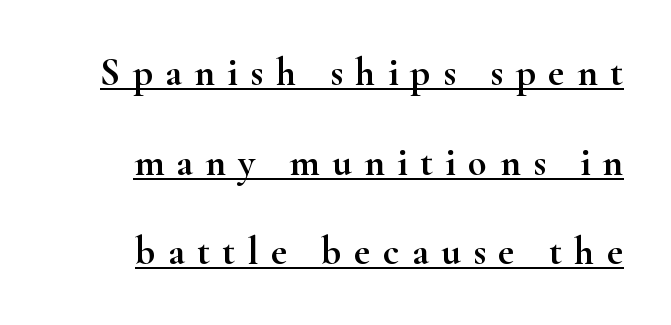
Short note: letters widely spaced. No italicization has been applied; the sample stays upright. To sum up the face: it has serifs. In designer terms, the underline attribute is active on this setting. This sample has the flowing, uneven cadence of proportional lettering. One glance says open: line gaps are wider than usual.
